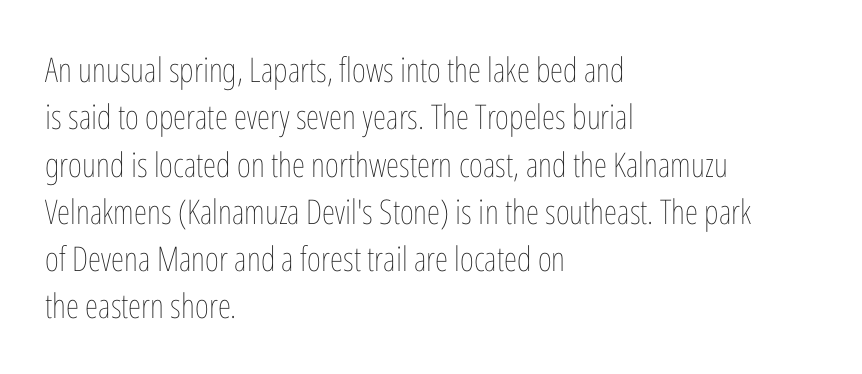
{"italic": "no", "bold": "no", "weight": "thin", "width": "condensed", "stroke_contrast": "low", "x_height": "medium", "monospaced": "no", "underline": "no", "align": "left", "line_spacing": "normal", "line_spacing_ratio": 1.39, "letter_spacing": "normal", "letter_spacing_em": 0.0, "glyph_px": 34}
